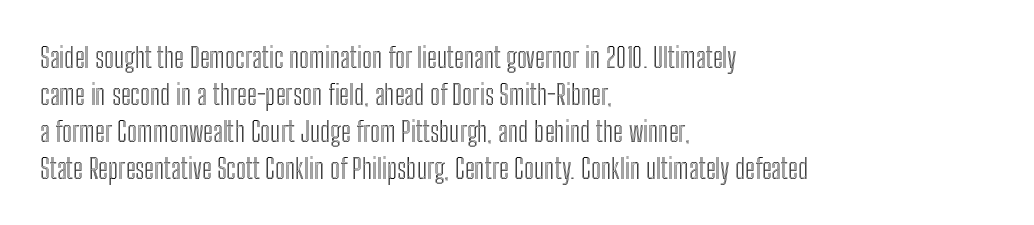
{"italic": "no", "width": "condensed", "x_height": "medium", "monospaced": "no", "underline": "no", "align": "left", "line_spacing": "normal", "line_spacing_ratio": 1.32, "letter_spacing": "normal", "letter_spacing_em": 0.0, "glyph_px": 28}
